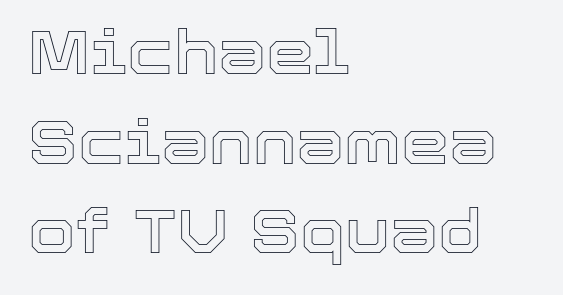
The space between consecutive lines is moderate. In terms of letterspacing, this is plain default setting. The letters stand straight up with perfectly vertical stems. Compared with a centered layout, this one pins lines to the left instead.
